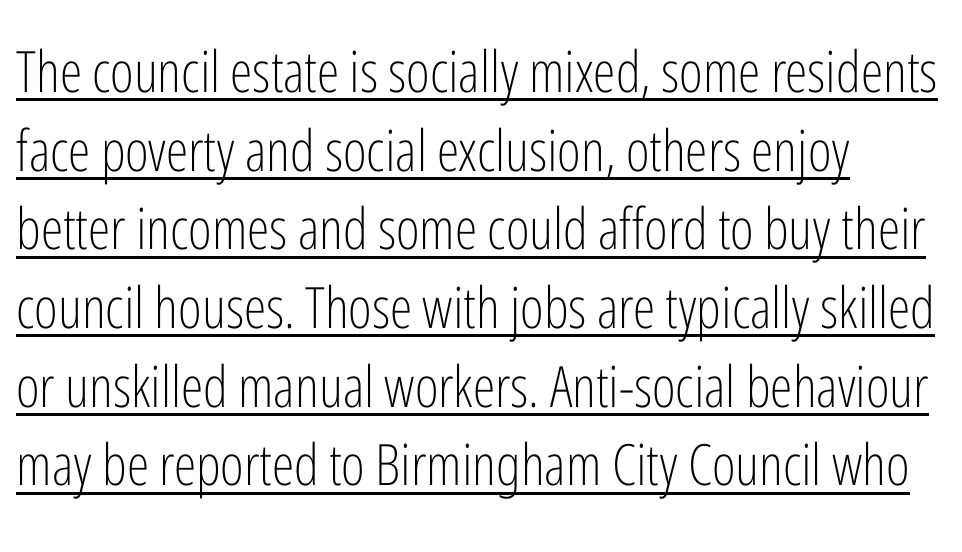
{"serif": "no", "italic": "no", "bold": "no", "weight": "light", "width": "condensed", "stroke_contrast": "low", "x_height": "medium", "monospaced": "no", "underline": "yes", "align": "left", "line_spacing": "normal", "line_spacing_ratio": 1.38, "letter_spacing": "normal", "letter_spacing_em": 0.0, "glyph_px": 57}
